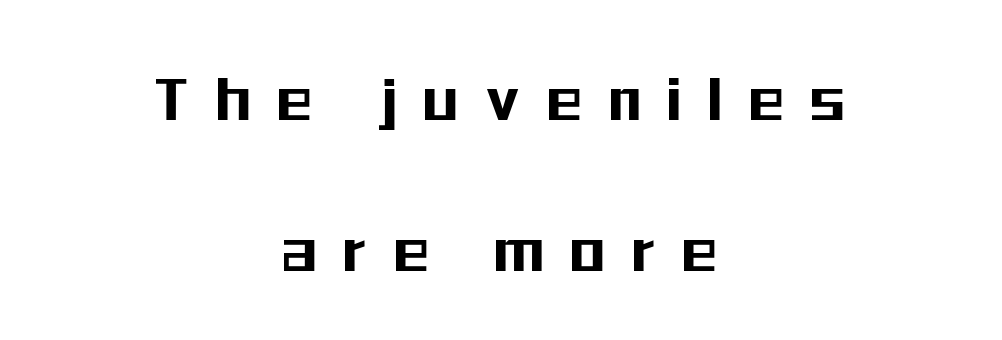
Q: Is the text italic (slanted)? A: No, it is upright.
Q: Is the typeface a serif or a sans-serif typeface? A: Sans-serif.
Q: Is the text underlined? A: No.
Q: How is the paragraph aligned? A: Centered.
Q: Is the spacing between letters normal or unusually wide? A: Unusually wide.
Q: Is the spacing between lines tight, normal or loose? A: Loose.
Q: Width (condensed, normal, or wide)? A: Condensed.
Q: Stroke contrast? A: Medium.
Q: x-height? A: Medium.
Q: Monospaced? A: No.
